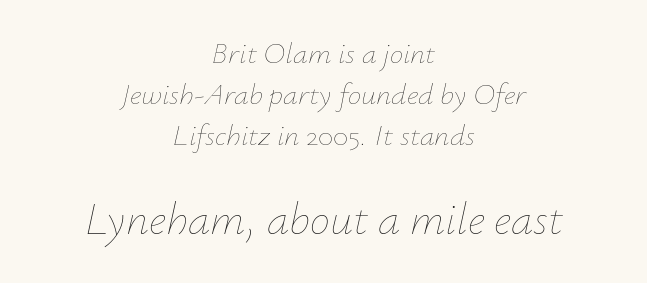
{"italic": "yes", "lean": "right", "slant_degrees": 12, "bold": "no", "weight": "thin", "width": "normal", "stroke_contrast": "low", "x_height": "small", "monospaced": "no", "underline": "no", "align": "center", "line_spacing": "normal", "line_spacing_ratio": 1.36, "letter_spacing": "normal", "letter_spacing_em": 0.0, "larger_block": "second", "size_ratio": 1.5, "glyph_px": 45}
